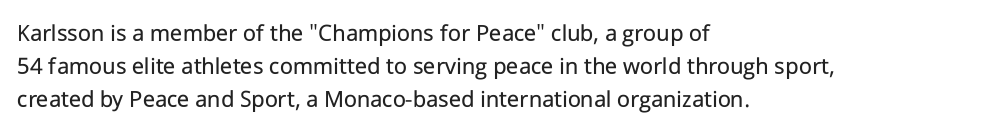
The setting favours the left margin, as ordinary paragraphs usually do. The letters stand upright; this is a roman face. Does the leading feel generous? No, just average. The passage shown has conventional tracking throughout. Each stroke keeps to a modest, everyday thickness or less.
